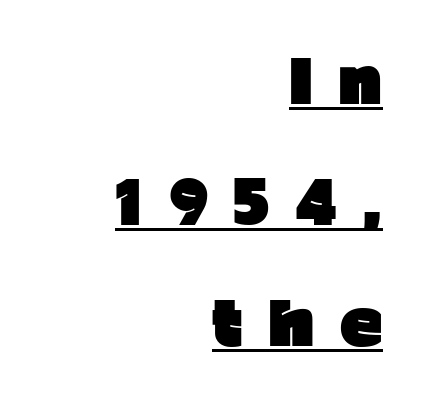
The image shows 59 px heavy sans-serif type, upright; set right-aligned, loose line spacing (2.05x), unusually wide letter spacing (+0.43 em), underlined; low stroke contrast and a medium x-height.
